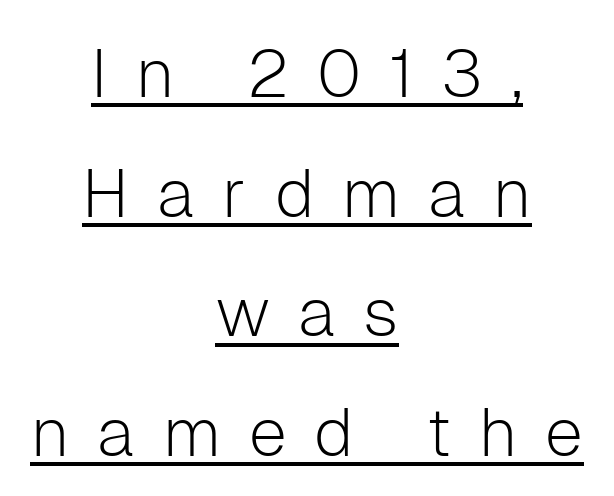
The paragraph shown floats in the horizontal middle. Someone cranked the tracking dial way up on this one. The typeface has the unassuming heft of standard copy or less. This is the regular roman posture of the typeface. This is underlined copy, the kind a proofreader might mark for attention. Looks like regular typesetting: each glyph gets only the width it needs.
